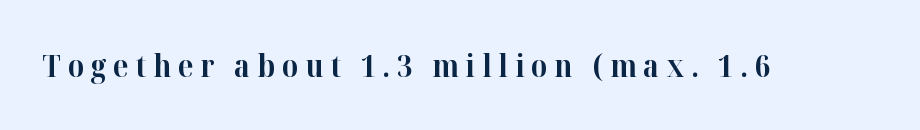
Q: Is the text bold? A: Yes.
Q: Is the text italic (slanted)? A: No, it is upright.
Q: Is the typeface a serif or a sans-serif typeface? A: Serif.
Q: Is the text underlined? A: No.
Q: Is the spacing between letters normal or unusually wide? A: Unusually wide.
Q: Width (condensed, normal, or wide)? A: Normal.
Q: Stroke contrast? A: High.
Q: x-height? A: Medium.
Q: Monospaced? A: No.
